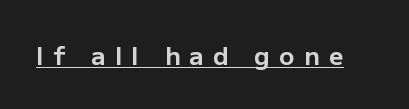
Q: Is the text bold? A: Yes.
Q: Is the text italic (slanted)? A: No, it is upright.
Q: Is the text underlined? A: Yes.
Q: Is the spacing between letters normal or unusually wide? A: Unusually wide.
